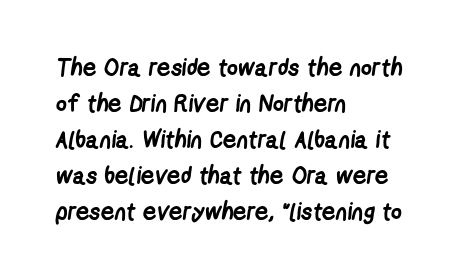
{"bold": "yes", "underline": "no", "align": "left", "line_spacing": "normal", "line_spacing_ratio": 1.5, "letter_spacing": "normal", "letter_spacing_em": 0.0, "glyph_px": 24}
